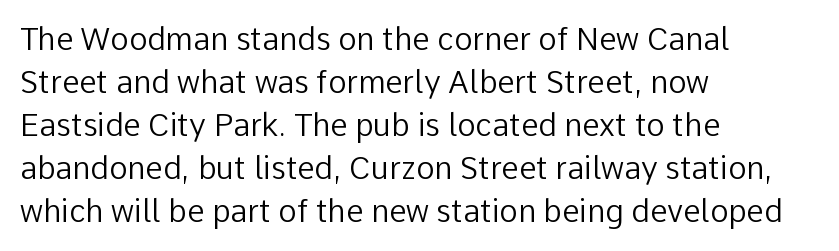
A roman cut, with each character standing at attention. The setting favours the left margin, as ordinary paragraphs usually do. Baseline-to-baseline distance is the conventional proportion of letter height. The type is set solid horizontally, with unmodified tracking. Bare-footed words on every line.
